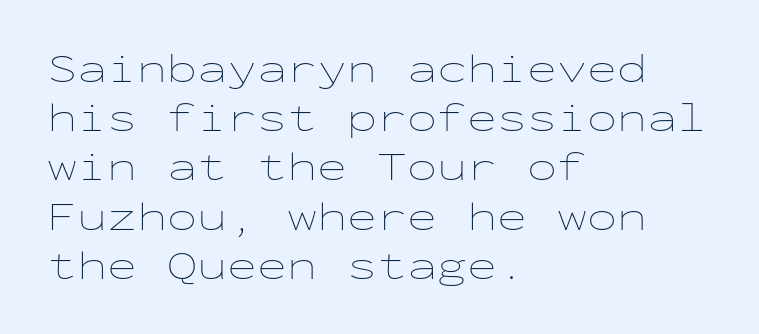
Honestly, the letter spacing is just normal — you wouldn't notice it. Designer's note — italics off, roman on. Quick note: underline off. The strokes carry an ordinary text weight at most. Horizontal alignment here is leftward, the default for most running prose.
